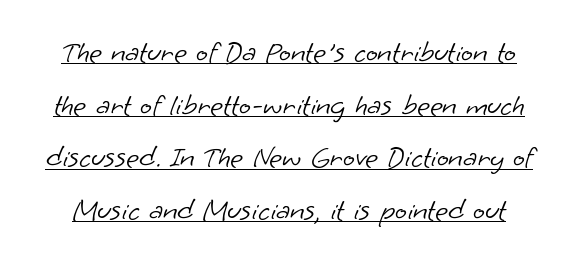
{"serif": "no", "bold": "no", "weight": "light", "width": "normal", "stroke_contrast": "low", "x_height": "small", "monospaced": "no", "underline": "yes", "line_spacing": "normal", "line_spacing_ratio": 1.7, "letter_spacing": "normal", "letter_spacing_em": 0.0, "glyph_px": 31}
